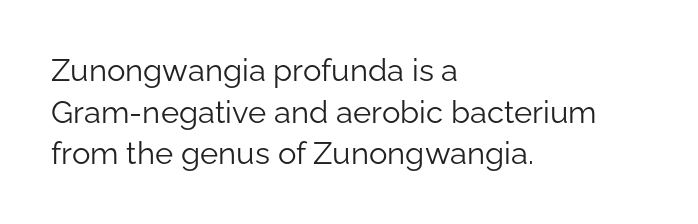
Q: Is the text bold? A: No.
Q: Is the text italic (slanted)? A: No, it is upright.
Q: Is the typeface a serif or a sans-serif typeface? A: Sans-serif.
Q: Is the text underlined? A: No.
Q: How is the paragraph aligned? A: Left-aligned.
Q: Is the spacing between letters normal or unusually wide? A: Normal.
Q: Is the spacing between lines tight, normal or loose? A: Normal.
Q: Width (condensed, normal, or wide)? A: Normal.
Q: Stroke contrast? A: Low.
Q: x-height? A: Medium.
Q: Monospaced? A: No.
